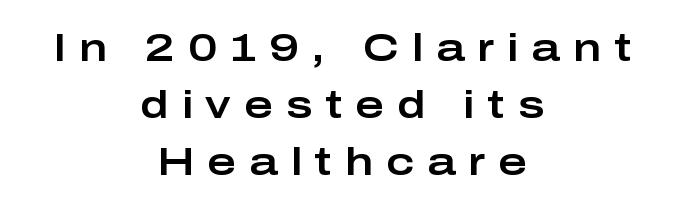
The image shows 39 px wide sans-serif type, upright; set centered, normal line spacing (1.46x), unusually wide letter spacing (+0.33 em), not underlined; low stroke contrast and a medium x-height.
